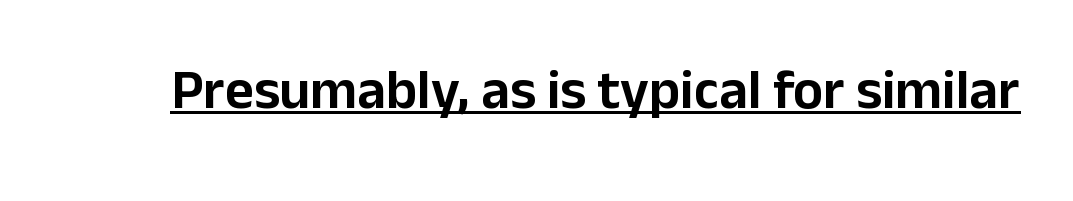
Q: Is the text italic (slanted)? A: No, it is upright.
Q: Is the typeface a serif or a sans-serif typeface? A: Sans-serif.
Q: Is the text underlined? A: Yes.
Q: Is the spacing between letters normal or unusually wide? A: Normal.
Q: Width (condensed, normal, or wide)? A: Normal.
Q: Stroke contrast? A: Low.
Q: x-height? A: Medium.
Q: Monospaced? A: No.
